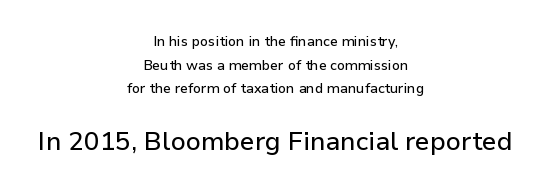
{"italic": "no", "underline": "no", "align": "center", "line_spacing": "normal", "line_spacing_ratio": 1.69, "letter_spacing": "normal", "letter_spacing_em": 0.0, "larger_block": "second", "size_ratio": 1.86, "glyph_px": 26}
